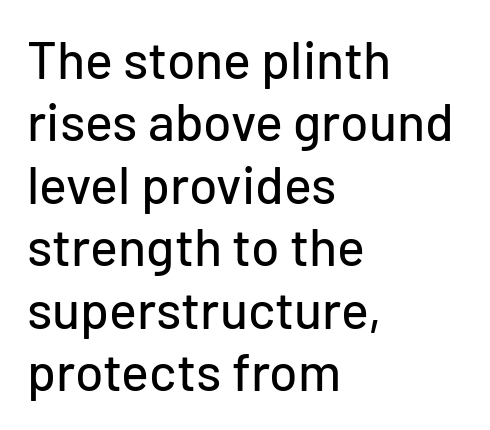
{"serif": "no", "italic": "no", "width": "normal", "stroke_contrast": "low", "x_height": "medium", "monospaced": "no", "underline": "no", "align": "left", "line_spacing_ratio": 1.2, "letter_spacing": "normal", "letter_spacing_em": 0.0, "glyph_px": 52}
